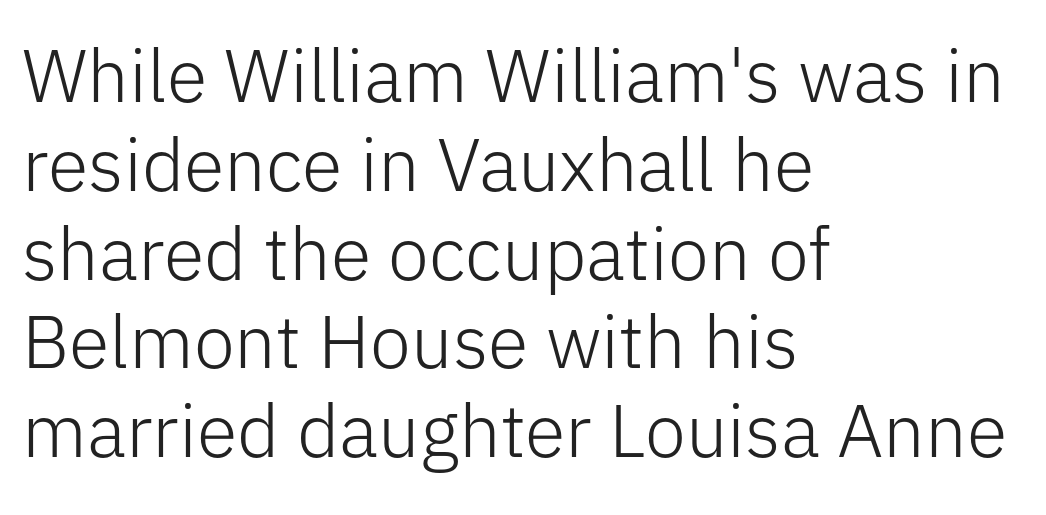
{"serif": "no", "italic": "no", "bold": "no", "weight": "light", "width": "normal", "stroke_contrast": "low", "x_height": "medium", "monospaced": "no", "underline": "no", "align": "left", "line_spacing_ratio": 1.2, "letter_spacing": "normal", "letter_spacing_em": 0.0, "glyph_px": 74}
